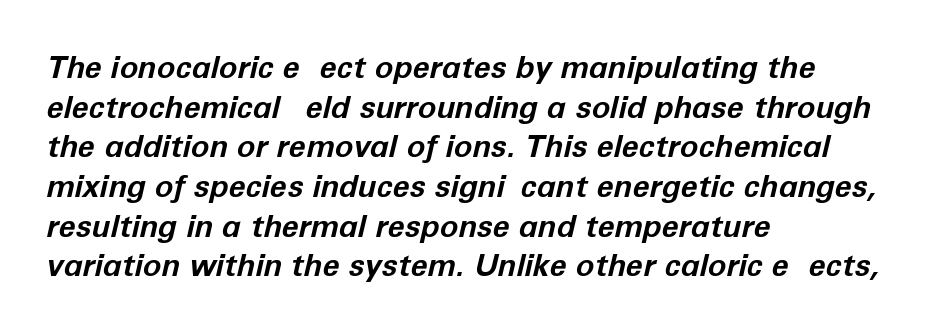
Q: Is the text bold? A: Yes.
Q: Is the text italic (slanted)? A: Yes, it leans right by about 12 degrees.
Q: Is the text underlined? A: No.
Q: How is the paragraph aligned? A: Left-aligned.
Q: Is the spacing between letters normal or unusually wide? A: Normal.
Q: Is the spacing between lines tight, normal or loose? A: Normal.
Q: Width (condensed, normal, or wide)? A: Normal.
Q: Stroke contrast? A: Low.
Q: x-height? A: Medium.
Q: Monospaced? A: No.
